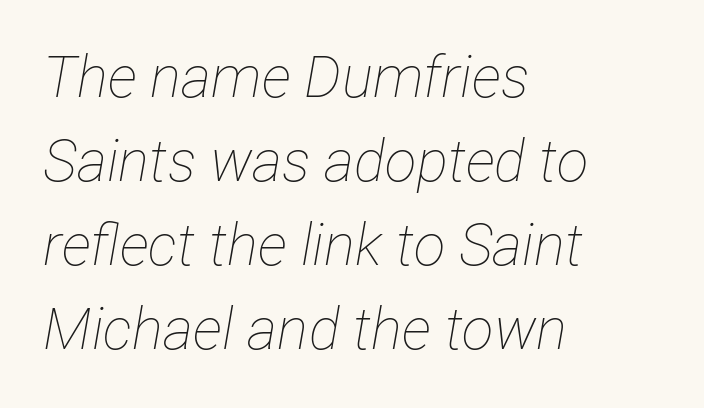
The image shows 58 px thin, condensed type, italic (leaning right); set left-aligned, normal line spacing (1.45x), normal letter spacing, not underlined; low stroke contrast and a medium x-height.
